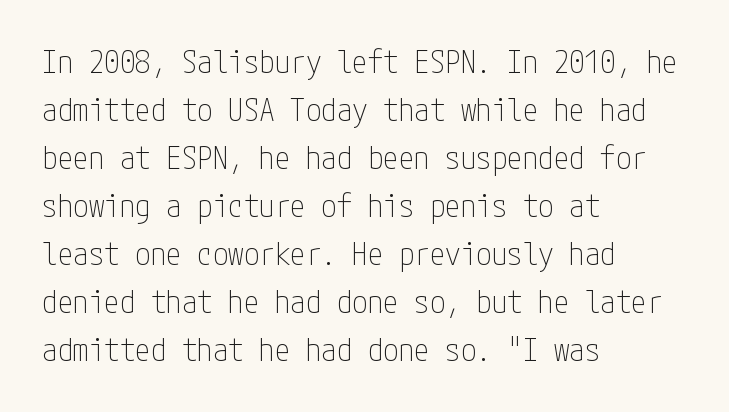
Note: no serifs on the glyphs. Regular leading. Designer's note — italics off, roman on. The string is rendered with underlining switched off. Layout note: lines flush left.
